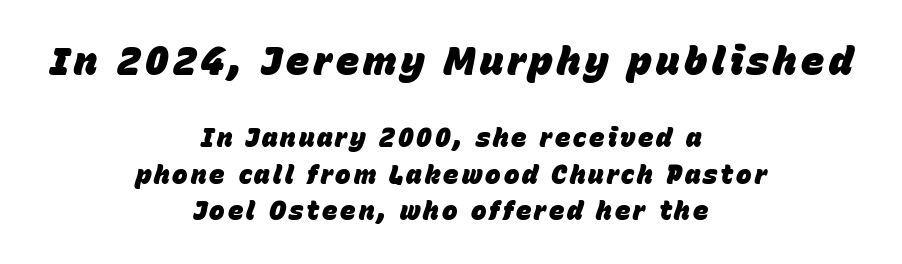
The image shows 39 px heavy type, italic (leaning right); set centered, normal line spacing (1.39x), not underlined; the first (top) block is 1.5x larger; low stroke contrast and a large x-height.
